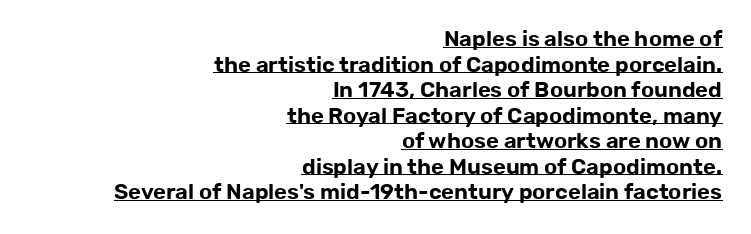
{"italic": "no", "underline": "yes", "align": "right", "line_spacing_ratio": 1.16, "letter_spacing": "normal", "letter_spacing_em": 0.0, "glyph_px": 22}
